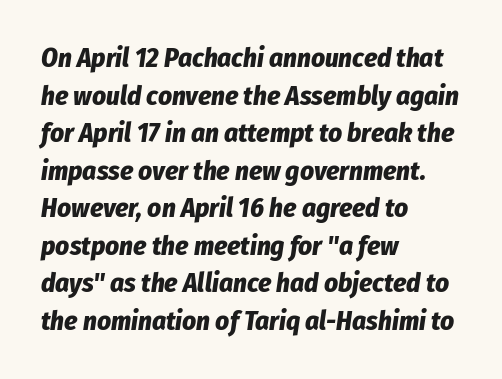
Q: Is the text bold? A: Yes.
Q: Is the text italic (slanted)? A: Yes, it leans right by about 8 degrees.
Q: Is the text underlined? A: No.
Q: How is the paragraph aligned? A: Left-aligned.
Q: Is the spacing between letters normal or unusually wide? A: Normal.
Q: Is the spacing between lines tight, normal or loose? A: Normal.
